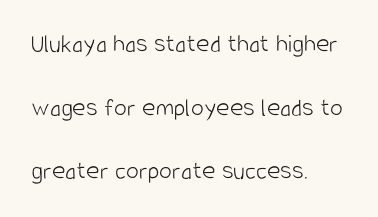
The image shows 26 px text type, upright; set left-aligned, loose line spacing (2.45x), normal letter spacing, not underlined.
